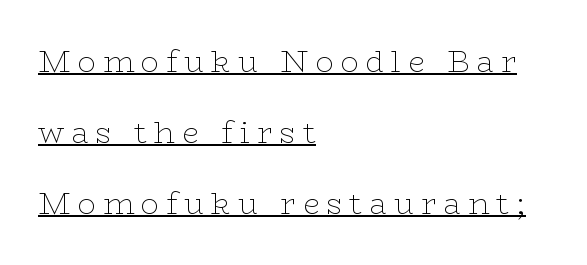
Q: Is the text bold? A: No.
Q: Is the text italic (slanted)? A: No, it is upright.
Q: Is the typeface a serif or a sans-serif typeface? A: Serif.
Q: Is the text underlined? A: Yes.
Q: How is the paragraph aligned? A: Left-aligned.
Q: Is the spacing between letters normal or unusually wide? A: Unusually wide.
Q: Is the spacing between lines tight, normal or loose? A: Loose.
Q: Width (condensed, normal, or wide)? A: Wide.
Q: Stroke contrast? A: Low.
Q: x-height? A: Medium.
Q: Monospaced? A: No.
